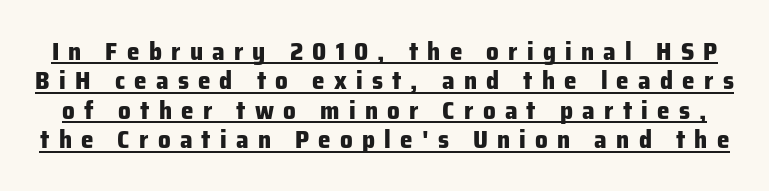
{"italic": "no", "bold": "yes", "underline": "yes", "line_spacing_ratio": 1.18, "letter_spacing": "wide", "letter_spacing_em": 0.37, "glyph_px": 25}
